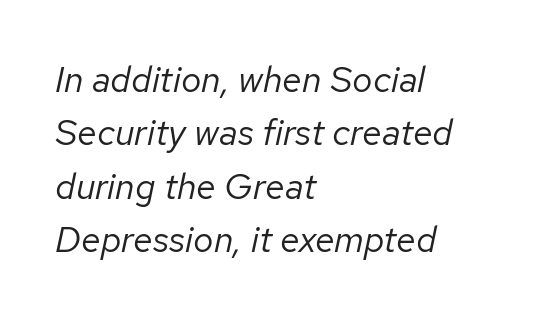
{"italic": "yes", "lean": "right", "slant_degrees": 12, "bold": "no", "weight": "regular", "width": "normal", "stroke_contrast": "low", "x_height": "medium", "monospaced": "no", "underline": "no", "align": "left", "line_spacing": "normal", "line_spacing_ratio": 1.48, "letter_spacing": "normal", "letter_spacing_em": 0.0, "glyph_px": 36}
